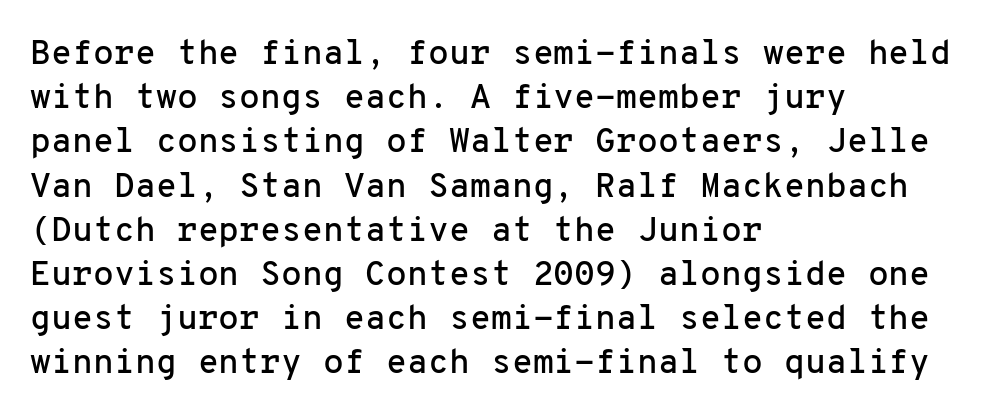
Q: Is the text italic (slanted)? A: No, it is upright.
Q: Is the typeface a serif or a sans-serif typeface? A: Sans-serif.
Q: Is the text underlined? A: No.
Q: How is the paragraph aligned? A: Left-aligned.
Q: Is the spacing between letters normal or unusually wide? A: Normal.
Q: Is the spacing between lines tight, normal or loose? A: Normal.
Q: Width (condensed, normal, or wide)? A: Normal.
Q: Stroke contrast? A: Low.
Q: x-height? A: Medium.
Q: Monospaced? A: Yes.
